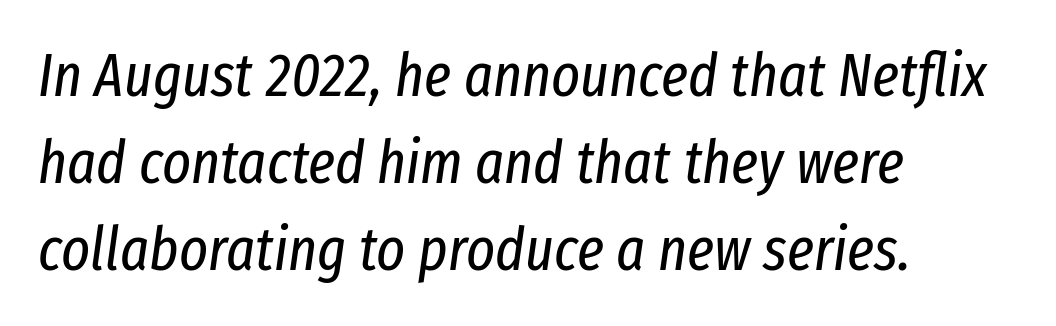
These lines are rendered in a variable-pitch font. This rendering leaves character spacing at its baseline value. In CSS terms this would be text-align: left. The foot of each line stays bare and open.
